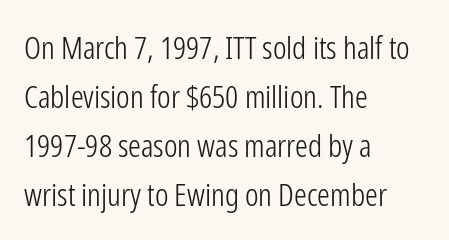
The image shows 32 px light, condensed sans-serif type, upright; set left-aligned, normal line spacing (1.53x), normal letter spacing, not underlined; low stroke contrast and a medium x-height.
